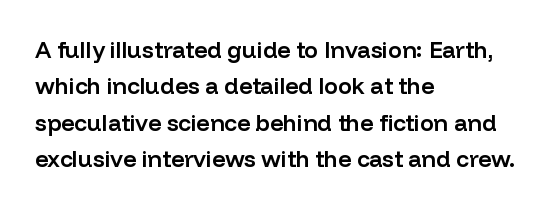
The paragraph shown leans on its left margin. Baseline-to-baseline distance is the conventional proportion of letter height. Check under the words: just untouched page. How are the letters spaced? Ordinarily, with no added tracking.
